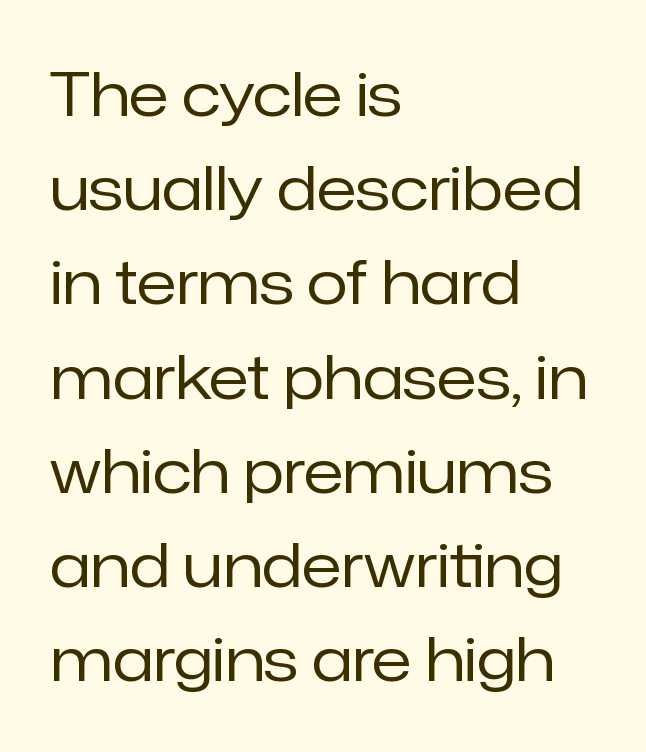
The image shows 60 px regular-weight sans-serif type, upright; set left-aligned, normal line spacing (1.57x), normal letter spacing, not underlined; low stroke contrast and a medium x-height.
